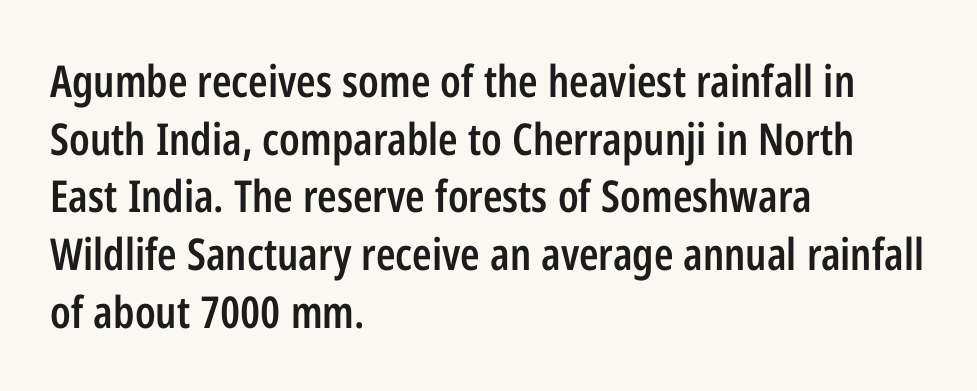
The image shows 44 px semibold, condensed sans-serif type, upright; set left-aligned, normal line spacing (1.31x), normal letter spacing, not underlined; low stroke contrast and a medium x-height.
